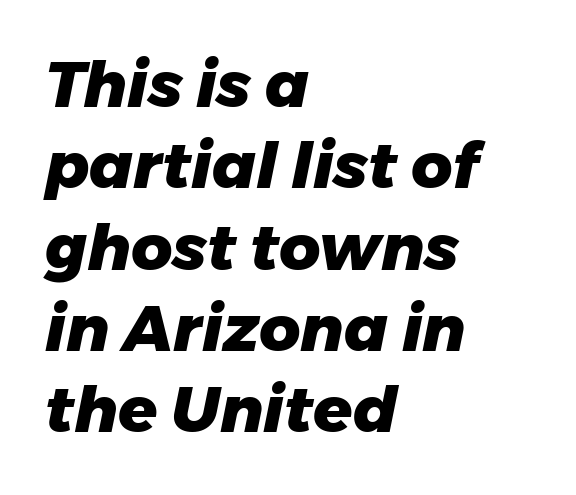
{"italic": "yes", "lean": "right", "slant_degrees": 11, "bold": "yes", "weight": "heavy", "width": "normal", "stroke_contrast": "low", "x_height": "medium", "monospaced": "no", "underline": "no", "align": "left", "line_spacing": "normal", "line_spacing_ratio": 1.27, "letter_spacing": "normal", "letter_spacing_em": 0.0, "glyph_px": 64}
